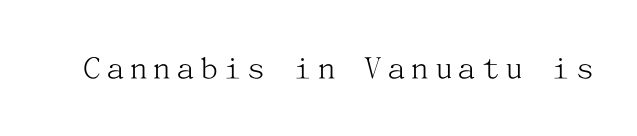
Q: Is the text bold? A: No.
Q: Is the text italic (slanted)? A: No, it is upright.
Q: Is the typeface a serif or a sans-serif typeface? A: Serif.
Q: Is the text underlined? A: No.
Q: Width (condensed, normal, or wide)? A: Normal.
Q: Stroke contrast? A: Medium.
Q: x-height? A: Medium.
